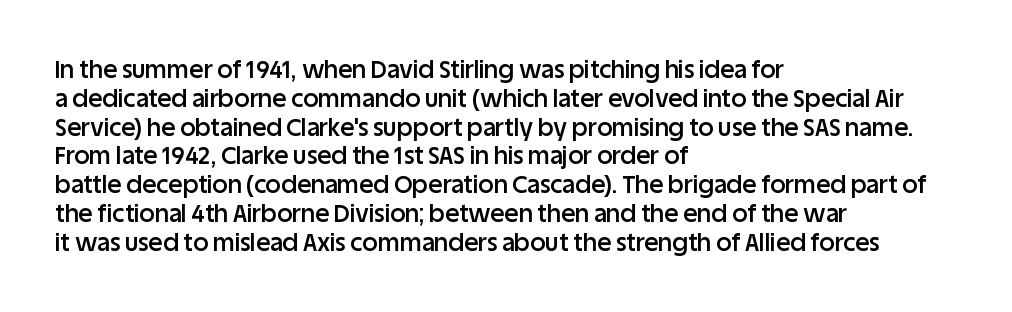
{"italic": "no", "bold": "semi", "underline": "no", "align": "left", "line_spacing_ratio": 1.2, "letter_spacing": "normal", "letter_spacing_em": 0.0, "glyph_px": 24}
